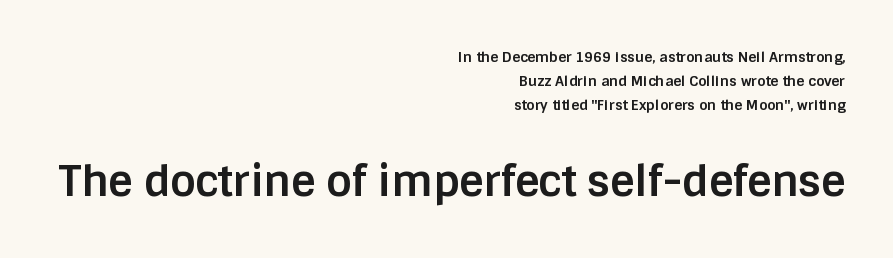
The image shows 42 px bold sans-serif type, upright; set right-aligned, line spacing 1.73x, normal letter spacing, not underlined; the second (bottom) block is 3.0x larger; low stroke contrast and a large x-height.
